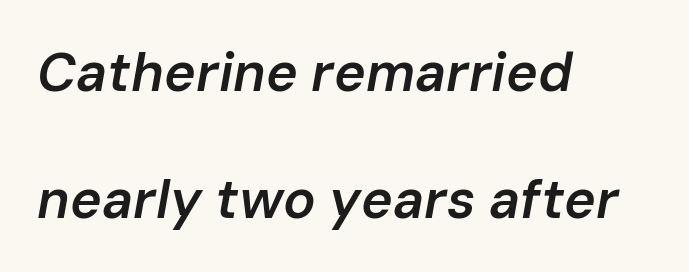
The image shows 54 px semibold type, italic (leaning right); set left-aligned, loose line spacing (2.35x), normal letter spacing, not underlined; low stroke contrast and a medium x-height.
